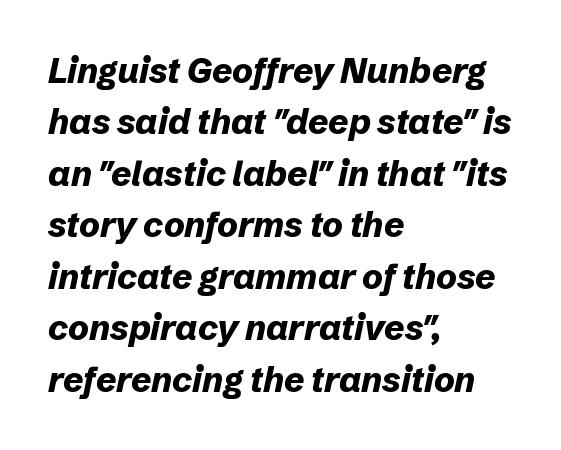
Underlining? Definitely not there. The face used here has a pronounced slope to its letters. This is heavy type, rendered in bold. Vertically, the passage feels balanced, rows spaced as you'd expect. The letterforms sit shoulder to shoulder at normal distance.
